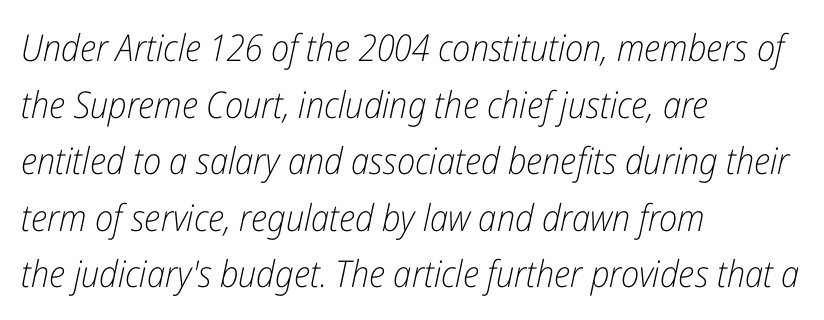
The image shows 37 px light, condensed type, italic (leaning right); set left-aligned, normal line spacing (1.53x), normal letter spacing, not underlined; low stroke contrast and a medium x-height.
